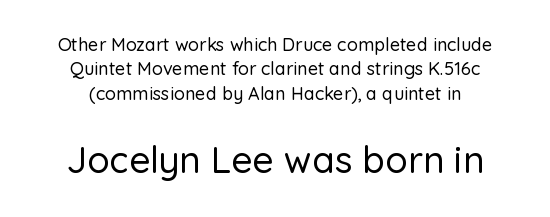
{"serif": "no", "italic": "no", "width": "normal", "stroke_contrast": "low", "x_height": "medium", "monospaced": "no", "underline": "no", "align": "center", "line_spacing": "normal", "line_spacing_ratio": 1.36, "letter_spacing": "normal", "letter_spacing_em": 0.0, "larger_block": "second", "size_ratio": 2.06, "glyph_px": 37}
